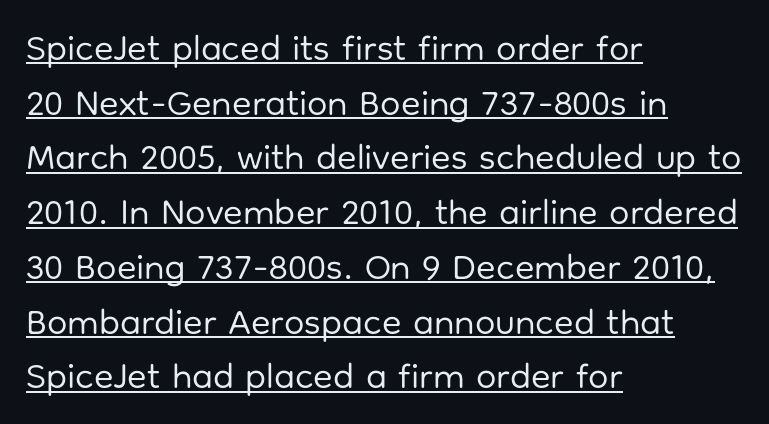
{"serif": "no", "italic": "no", "bold": "no", "weight": "regular", "width": "normal", "stroke_contrast": "low", "x_height": "medium", "monospaced": "no", "underline": "yes", "align": "left", "line_spacing": "normal", "line_spacing_ratio": 1.52, "letter_spacing": "normal", "letter_spacing_em": 0.0, "glyph_px": 36}
